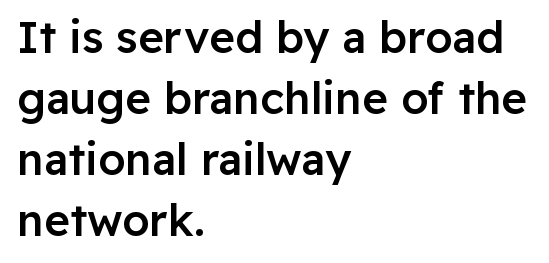
Inter-character spacing is left at the font's built-in metrics. Each letter keeps its own natural width here, so spacing adapts to shape. Whoever set this chose a conventional vertical rhythm. Horizontally, the lines are justified to the leading edge only. Has an underline been added? It has not. Tall strokes in this sample are plumb rather than angled.
